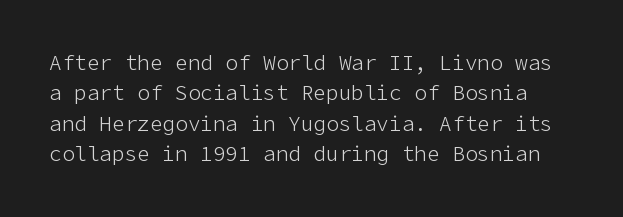
{"italic": "no", "bold": "no", "underline": "no", "line_spacing": "normal", "line_spacing_ratio": 1.45, "letter_spacing": "normal", "letter_spacing_em": 0.0, "glyph_px": 21}
